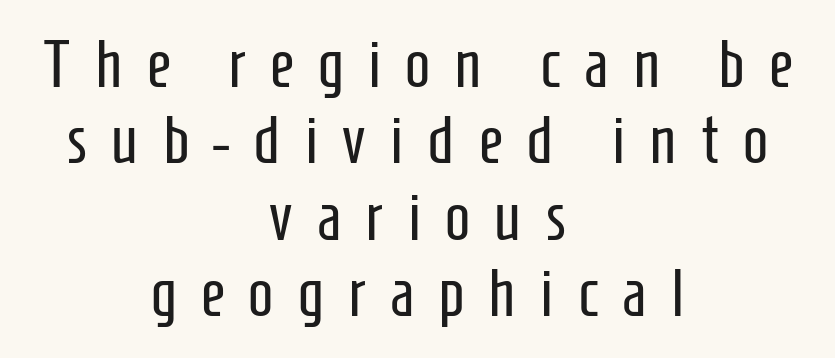
This reads as an unemphasized weight, regular at the heaviest. Is this a sans? Yes — the strokes have no serifs. Leading is clearly below the norm, producing a dense column. Upright lettering throughout. Each letter keeps its own natural width here, so spacing adapts to shape.
